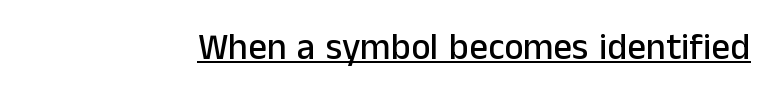
Q: Is the text italic (slanted)? A: No, it is upright.
Q: Is the typeface a serif or a sans-serif typeface? A: Sans-serif.
Q: Is the text underlined? A: Yes.
Q: Is the spacing between letters normal or unusually wide? A: Normal.
Q: Width (condensed, normal, or wide)? A: Normal.
Q: Stroke contrast? A: Low.
Q: x-height? A: Medium.
Q: Monospaced? A: No.
